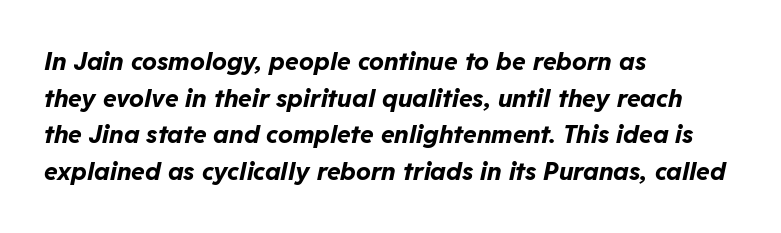
The text carries the slant typical of an italic or oblique font. The face used here is rendered with its standard letterfit. The gap between lines stays unmarked. The text block is weighted toward the left margin, trailing off unevenly rightward. Weight check: bold — yes, fully. Honestly, the row spacing looks completely unremarkable.
